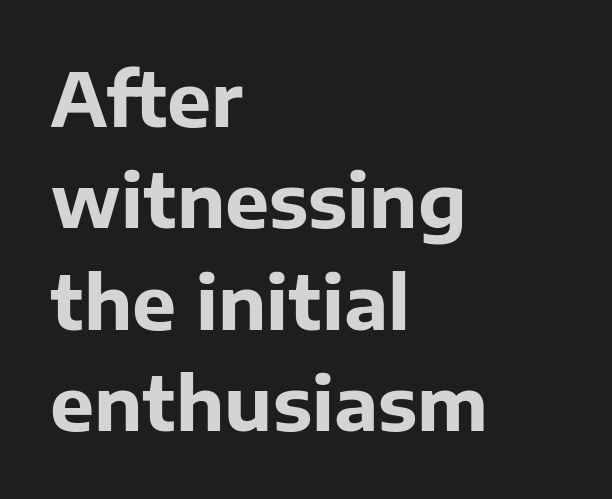
Q: Is the text bold? A: Yes.
Q: Is the text italic (slanted)? A: No, it is upright.
Q: Is the typeface a serif or a sans-serif typeface? A: Sans-serif.
Q: Is the text underlined? A: No.
Q: How is the paragraph aligned? A: Left-aligned.
Q: Is the spacing between letters normal or unusually wide? A: Normal.
Q: Is the spacing between lines tight, normal or loose? A: Normal.
Q: Width (condensed, normal, or wide)? A: Normal.
Q: Stroke contrast? A: Low.
Q: x-height? A: Medium.
Q: Monospaced? A: No.
